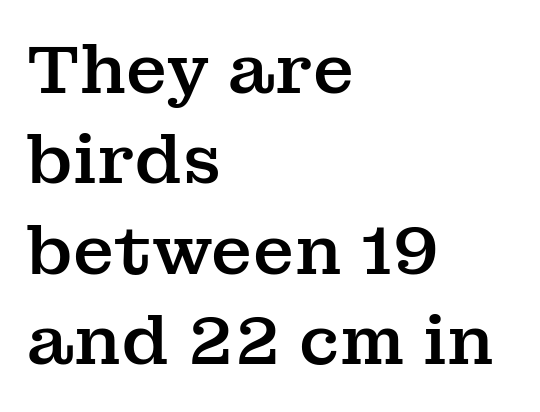
{"serif": "yes", "italic": "no", "width": "normal", "stroke_contrast": "medium", "x_height": "medium", "monospaced": "no", "underline": "no", "align": "left", "line_spacing": "normal", "line_spacing_ratio": 1.33, "letter_spacing": "normal", "letter_spacing_em": 0.0, "glyph_px": 68}
